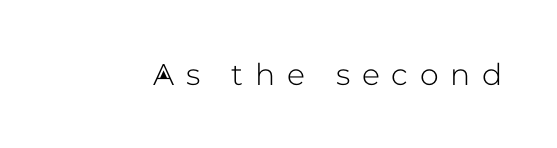
Q: Is the text italic (slanted)? A: No, it is upright.
Q: Is the typeface a serif or a sans-serif typeface? A: Sans-serif.
Q: Is the text underlined? A: No.
Q: Is the spacing between letters normal or unusually wide? A: Unusually wide.
Q: Width (condensed, normal, or wide)? A: Normal.
Q: Stroke contrast? A: Low.
Q: x-height? A: Medium.
Q: Monospaced? A: No.
